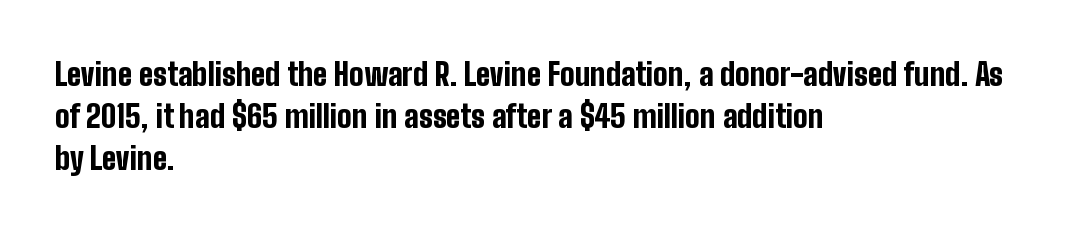
Is the block centered? No — it sits flush against the left margin. Here the designer chose a conventional face with non-uniform glyph widths. Typographically, this falls in the sans-serif category. Anything drawn beneath the words? Only blank space.
